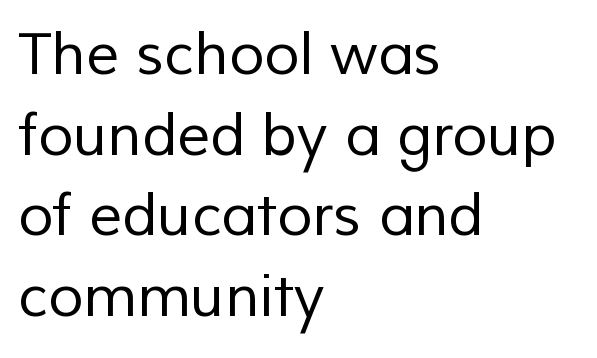
Q: Is the text bold? A: No.
Q: Is the typeface a serif or a sans-serif typeface? A: Sans-serif.
Q: Is the text underlined? A: No.
Q: How is the paragraph aligned? A: Left-aligned.
Q: Is the spacing between letters normal or unusually wide? A: Normal.
Q: Is the spacing between lines tight, normal or loose? A: Normal.
Q: Width (condensed, normal, or wide)? A: Normal.
Q: Stroke contrast? A: Low.
Q: x-height? A: Medium.
Q: Monospaced? A: No.
